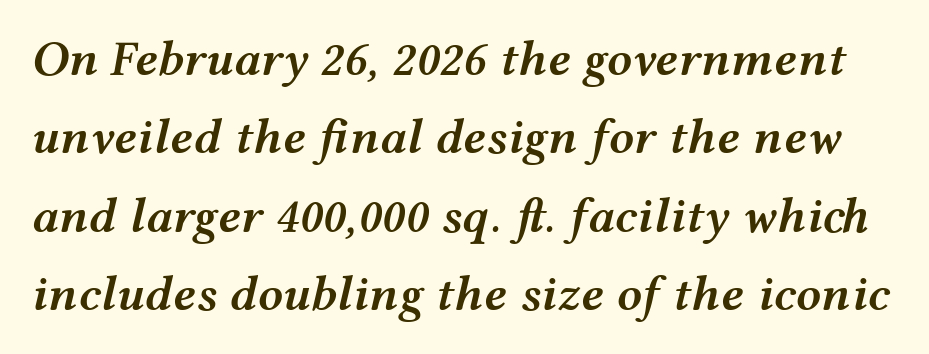
Notice how the stems are inclined rather than vertical — that's the hallmark of italics. Is this a fixed-width face? No — the glyphs have proportional, varying widths. The face used here is rendered with its standard letterfit. Stroke thickness is moderately raised; the sample reads as semibold. Leading matches the norm, producing a regular column.
